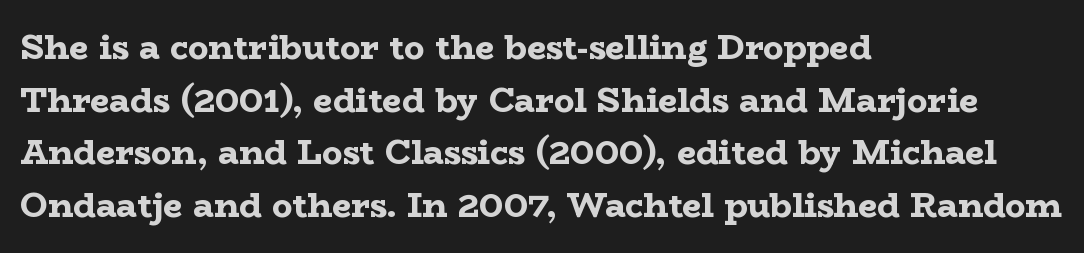
The image shows 34 px bold, wide serif type, upright; set left-aligned, normal line spacing (1.55x), normal letter spacing, not underlined; low stroke contrast and a medium x-height.
